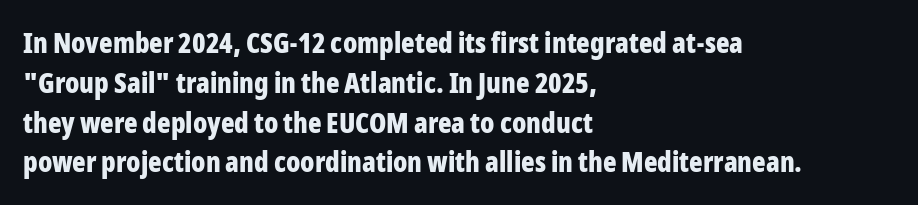
The image shows 28 px bold, condensed sans-serif type, upright; set left-aligned, normal line spacing (1.42x), normal letter spacing, not underlined; low stroke contrast and a medium x-height.
